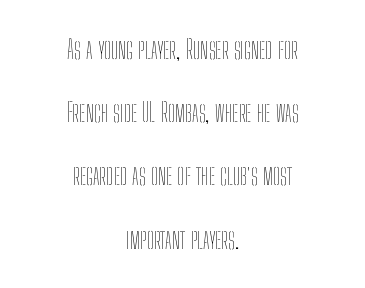
The strokes are not fattened; the text isn't bold. The lines in this sample share a center point and differ in where they start and stop. The line-height multiplier appears high, well above default. Compared with typical body copy, the letter spacing here is the same. Decoration check: the copy has no underline. The type sits square on the baseline with zero lean.
